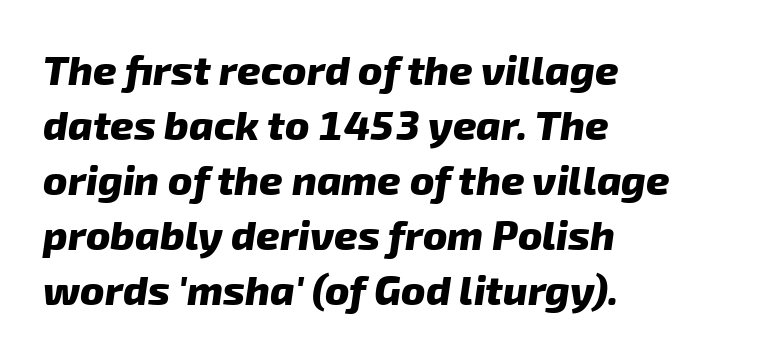
Tracking here is standard; glyphs follow each other at the usual distance. Spacing verdict: proportional, widths tailored to each character. As a designer I'd log this as weight 700, bold. The rows are spaced the way most documents space them. Reading down the block, your eye returns to a fixed left position each line.
